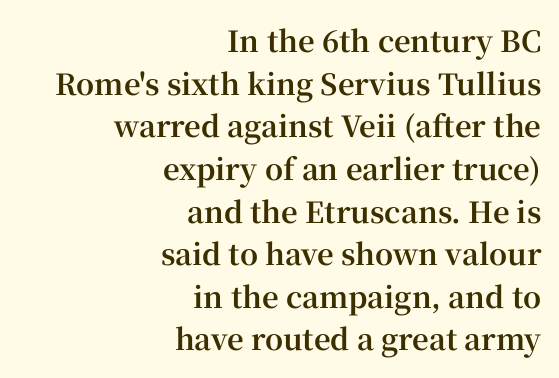
{"serif": "yes", "italic": "no", "bold": "yes", "weight": "bold", "width": "normal", "stroke_contrast": "high", "x_height": "medium", "monospaced": "no", "underline": "no", "align": "right", "line_spacing": "normal", "line_spacing_ratio": 1.47, "letter_spacing": "normal", "letter_spacing_em": 0.0, "glyph_px": 29}
